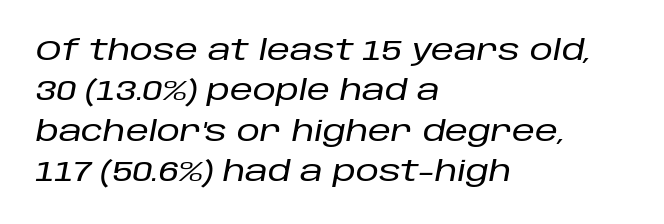
Q: Is the text italic (slanted)? A: Yes, it leans right by about 10 degrees.
Q: Is the text underlined? A: No.
Q: How is the paragraph aligned? A: Left-aligned.
Q: Is the spacing between letters normal or unusually wide? A: Normal.
Q: Is the spacing between lines tight, normal or loose? A: Normal.
Q: Width (condensed, normal, or wide)? A: Normal.
Q: Stroke contrast? A: Low.
Q: x-height? A: Large.
Q: Monospaced? A: No.
